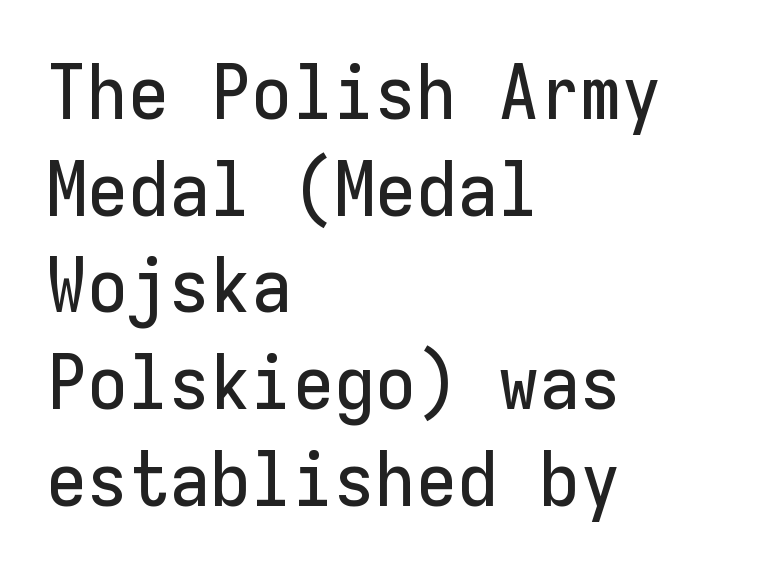
The image shows 75 px sans-serif type, upright, monospaced; set left-aligned, normal line spacing (1.29x), normal letter spacing, not underlined; low stroke contrast and a medium x-height.
